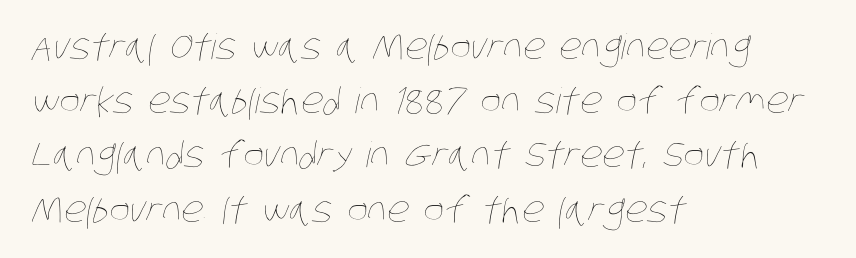
The image shows 35 px thin, condensed type; set left-aligned, normal line spacing (1.55x), normal letter spacing, not underlined; low stroke contrast and a large x-height.
